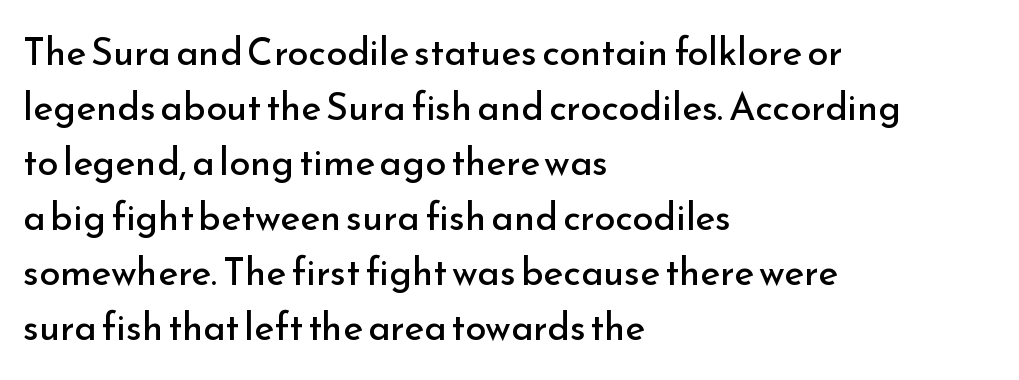
{"serif": "no", "italic": "no", "bold": "no", "weight": "regular", "width": "normal", "stroke_contrast": "low", "x_height": "small", "monospaced": "no", "underline": "no", "align": "left", "line_spacing": "normal", "line_spacing_ratio": 1.45, "letter_spacing": "normal", "letter_spacing_em": 0.0, "glyph_px": 38}
